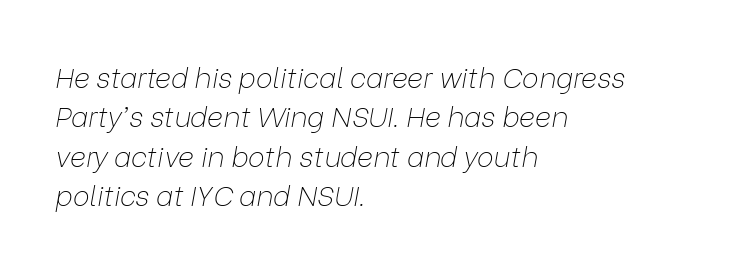
{"italic": "yes", "lean": "right", "slant_degrees": 9, "bold": "no", "weight": "thin", "width": "normal", "stroke_contrast": "low", "x_height": "medium", "monospaced": "no", "underline": "no", "align": "left", "line_spacing": "normal", "line_spacing_ratio": 1.41, "letter_spacing": "normal", "letter_spacing_em": 0.0, "glyph_px": 28}
